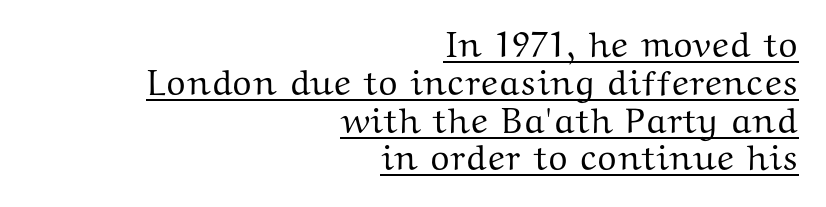
Q: Is the text italic (slanted)? A: No, it is upright.
Q: Is the typeface a serif or a sans-serif typeface? A: Serif.
Q: Is the text underlined? A: Yes.
Q: How is the paragraph aligned? A: Right-aligned.
Q: Is the spacing between letters normal or unusually wide? A: Normal.
Q: Is the spacing between lines tight, normal or loose? A: Tight.
Q: Width (condensed, normal, or wide)? A: Wide.
Q: Stroke contrast? A: Medium.
Q: x-height? A: Medium.
Q: Monospaced? A: No.
